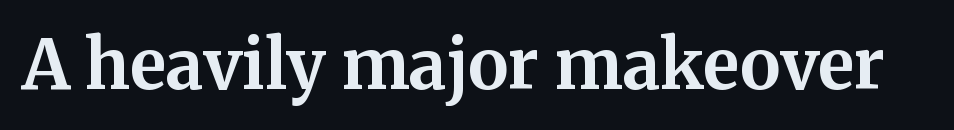
The image shows 68 px bold serif type, upright; set normal letter spacing, not underlined; medium stroke contrast and a medium x-height.
